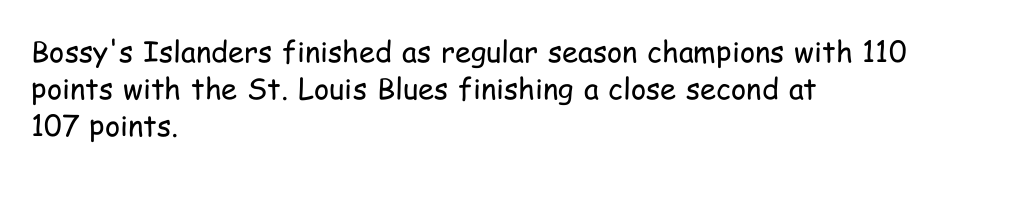
Q: Is the text bold? A: No.
Q: Is the text italic (slanted)? A: No, it is upright.
Q: Is the typeface a serif or a sans-serif typeface? A: Sans-serif.
Q: Is the text underlined? A: No.
Q: How is the paragraph aligned? A: Left-aligned.
Q: Is the spacing between letters normal or unusually wide? A: Normal.
Q: Is the spacing between lines tight, normal or loose? A: Normal.
Q: Width (condensed, normal, or wide)? A: Condensed.
Q: Stroke contrast? A: Low.
Q: x-height? A: Medium.
Q: Monospaced? A: No.
